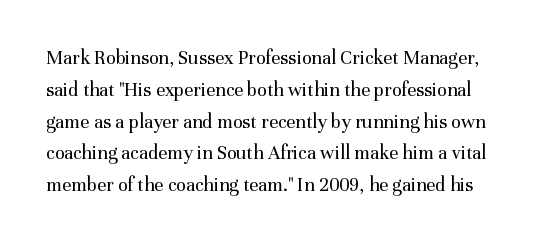
The specimen reads as upright at a glance. The letterforms sit shoulder to shoulder at normal distance. Compared with a typical body face, this is equally light or lighter still. Descenders hang freely into open space. One glance says typical: line gaps are just what's usual.
